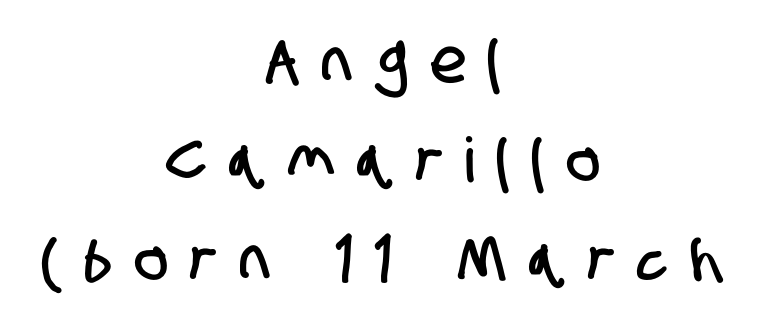
Q: Is the typeface a serif or a sans-serif typeface? A: Sans-serif.
Q: Is the text underlined? A: No.
Q: How is the paragraph aligned? A: Centered.
Q: Is the spacing between letters normal or unusually wide? A: Unusually wide.
Q: Is the spacing between lines tight, normal or loose? A: Normal.
Q: Width (condensed, normal, or wide)? A: Condensed.
Q: Stroke contrast? A: Low.
Q: x-height? A: Large.
Q: Monospaced? A: No.
